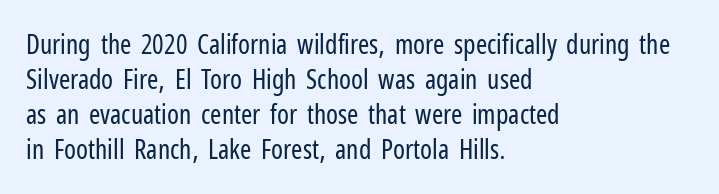
{"italic": "no", "bold": "no", "underline": "no", "align": "left", "line_spacing": "normal", "line_spacing_ratio": 1.3, "letter_spacing": "normal", "letter_spacing_em": 0.0, "glyph_px": 27}
